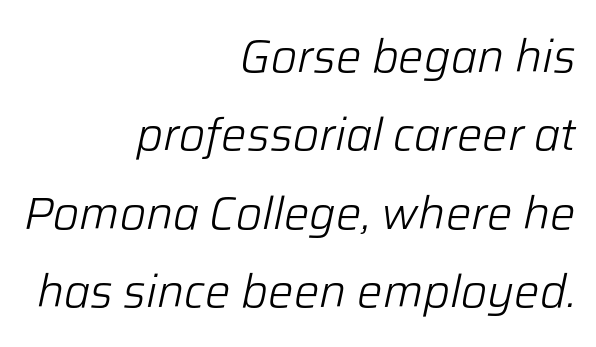
{"italic": "yes", "lean": "right", "slant_degrees": 12, "bold": "no", "weight": "light", "width": "normal", "stroke_contrast": "low", "x_height": "medium", "monospaced": "no", "underline": "no", "align": "right", "line_spacing_ratio": 1.74, "letter_spacing": "normal", "letter_spacing_em": 0.0, "glyph_px": 45}
